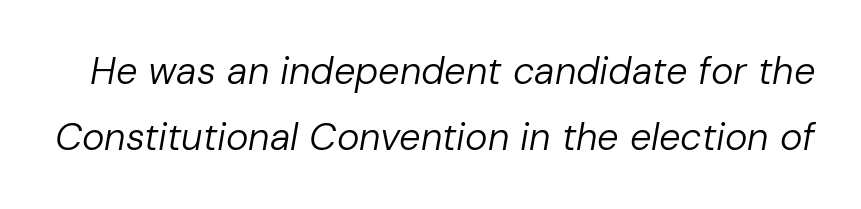
The image shows 38 px regular-weight type, italic (leaning right); set line spacing 1.74x, normal letter spacing, not underlined; low stroke contrast and a medium x-height.
